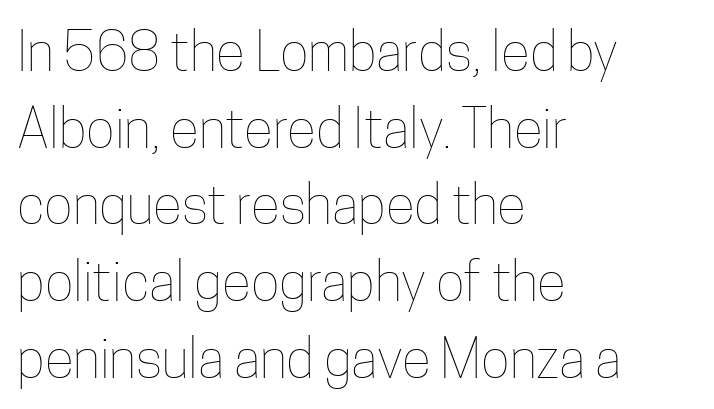
Weight: not bold — regular or lighter. Students, observe: this is what conventionally led text looks like. Honestly, there is no underline to notice here at all. The face used here is rendered with its standard letterfit. Italic: no, the glyphs are upright roman. Notice how the passage keeps a crisp vertical edge on the left only.
